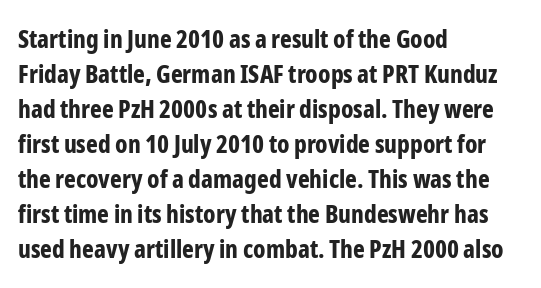
The image shows 25 px bold type, upright; set left-aligned, normal line spacing (1.4x), normal letter spacing, not underlined.
